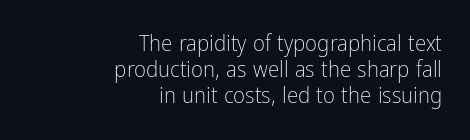
{"italic": "no", "bold": "no", "underline": "no", "align": "right", "line_spacing": "tight", "line_spacing_ratio": 1.12, "letter_spacing": "normal", "letter_spacing_em": 0.0, "glyph_px": 23}
